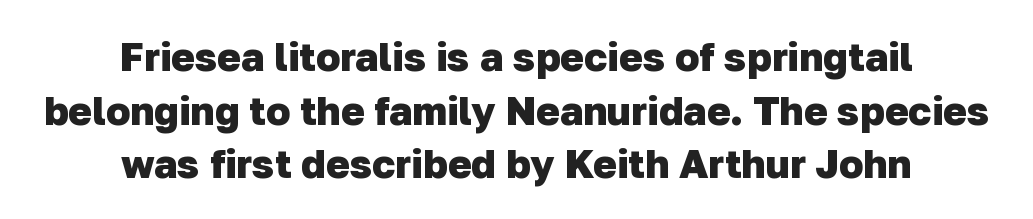
The image shows 40 px heavy sans-serif type; set centered, normal line spacing (1.34x), normal letter spacing, not underlined; low stroke contrast and a medium x-height.
